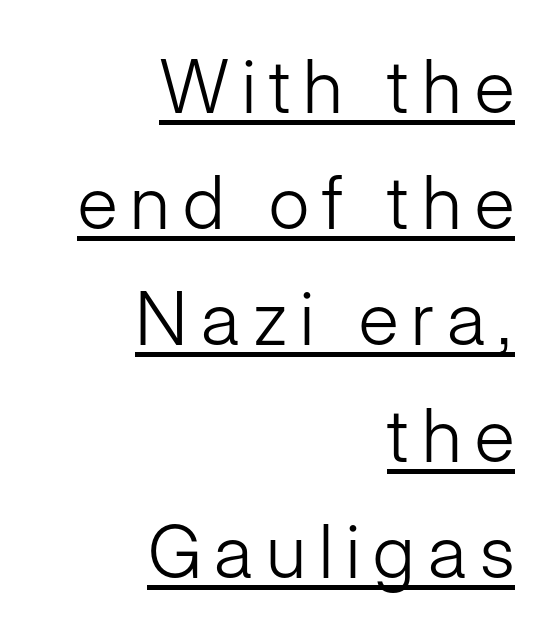
{"serif": "no", "italic": "no", "bold": "no", "weight": "light", "width": "normal", "stroke_contrast": "low", "x_height": "medium", "monospaced": "no", "underline": "yes", "align": "right", "line_spacing": "normal", "line_spacing_ratio": 1.57, "glyph_px": 74}
